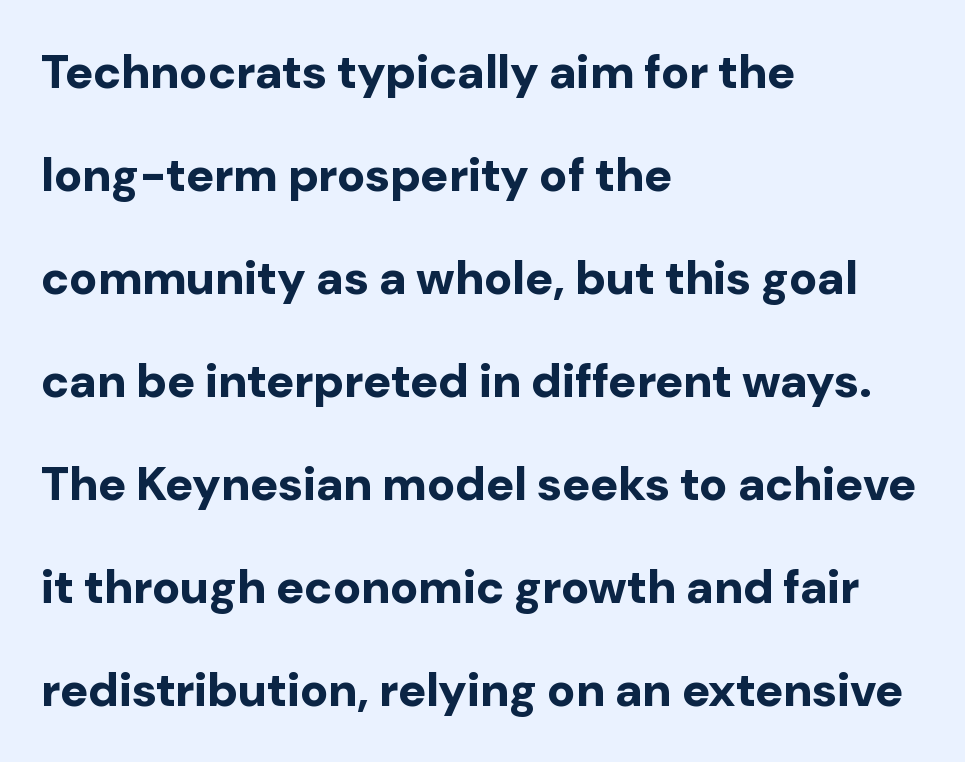
{"serif": "no", "italic": "no", "bold": "yes", "weight": "bold", "width": "normal", "stroke_contrast": "low", "x_height": "medium", "monospaced": "no", "underline": "no", "align": "left", "line_spacing": "loose", "line_spacing_ratio": 2.19, "letter_spacing": "normal", "letter_spacing_em": 0.0, "glyph_px": 47}
